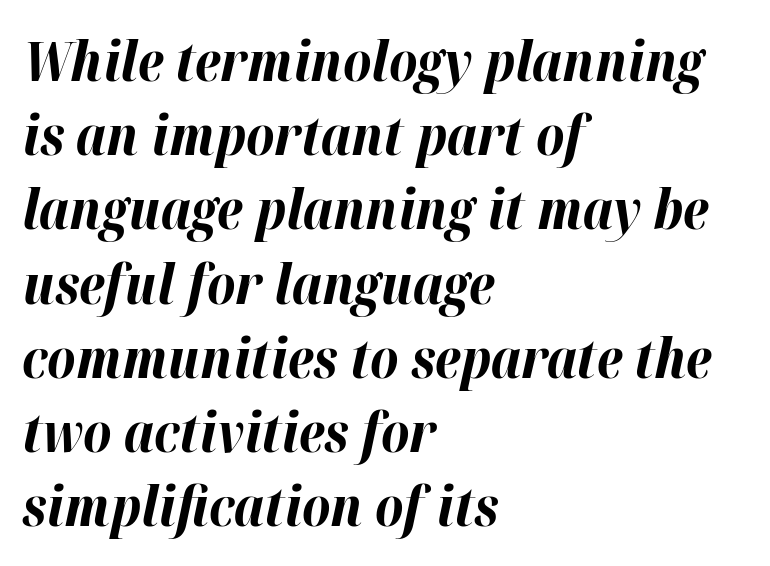
Q: Is the text bold? A: Yes.
Q: Is the text italic (slanted)? A: Yes, it leans right by about 12 degrees.
Q: Is the text underlined? A: No.
Q: How is the paragraph aligned? A: Left-aligned.
Q: Is the spacing between letters normal or unusually wide? A: Normal.
Q: Is the spacing between lines tight, normal or loose? A: Normal.
Q: Width (condensed, normal, or wide)? A: Normal.
Q: Stroke contrast? A: High.
Q: x-height? A: Medium.
Q: Monospaced? A: No.
